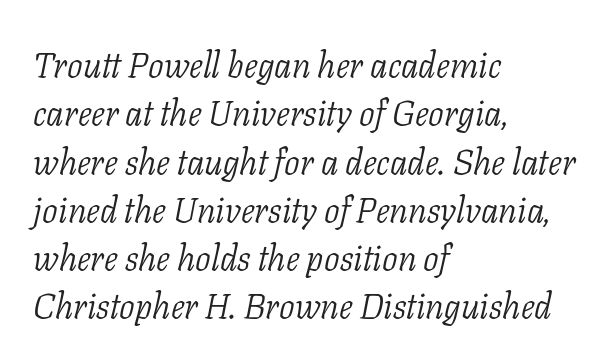
A clean baseline with only descenders dipping below it. Quick note: italic. Varying glyph widths throughout — classic text-font behaviour. The strokes carry an ordinary text weight at most.
